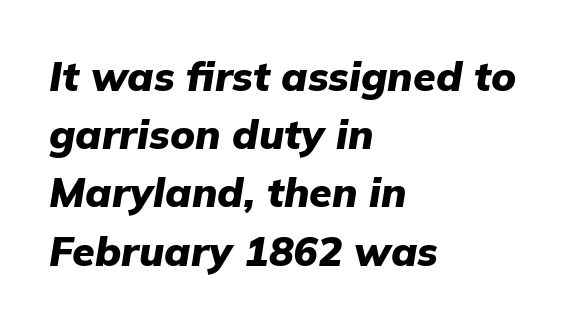
{"italic": "yes", "lean": "right", "slant_degrees": 9, "bold": "yes", "weight": "heavy", "width": "normal", "stroke_contrast": "low", "x_height": "medium", "monospaced": "no", "underline": "no", "align": "left", "line_spacing": "normal", "line_spacing_ratio": 1.42, "letter_spacing": "normal", "letter_spacing_em": 0.0, "glyph_px": 41}
